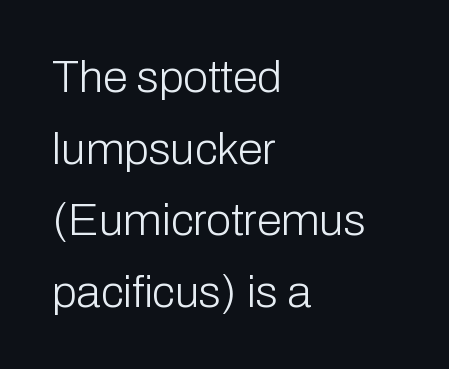
On a weight scale, this lands at 450 or below. Plain, unruled lines of type. Where is the straight margin? On the left. Leading matches the norm, producing a regular column.
